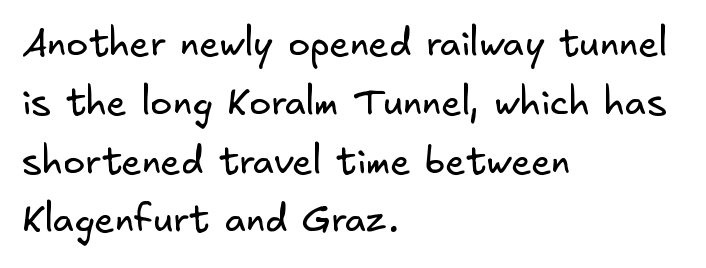
{"serif": "no", "bold": "no", "weight": "regular", "width": "normal", "stroke_contrast": "low", "x_height": "small", "underline": "no", "align": "left", "line_spacing": "normal", "line_spacing_ratio": 1.59, "letter_spacing": "normal", "letter_spacing_em": 0.0, "glyph_px": 37}
